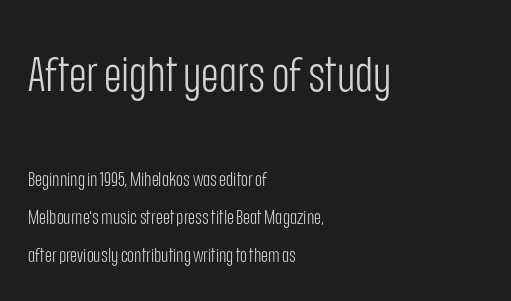
{"serif": "no", "italic": "no", "bold": "no", "weight": "light", "width": "condensed", "stroke_contrast": "low", "x_height": "large", "monospaced": "no", "underline": "no", "align": "left", "line_spacing": "loose", "line_spacing_ratio": 1.98, "letter_spacing": "normal", "letter_spacing_em": 0.0, "larger_block": "first", "size_ratio": 2.53, "glyph_px": 48}
